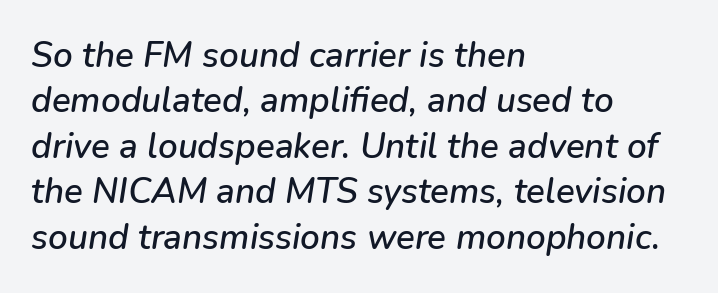
{"italic": "yes", "lean": "right", "slant_degrees": 9, "width": "normal", "stroke_contrast": "low", "x_height": "medium", "monospaced": "no", "underline": "no", "align": "left", "line_spacing": "normal", "line_spacing_ratio": 1.3, "letter_spacing": "normal", "letter_spacing_em": 0.0, "glyph_px": 35}
